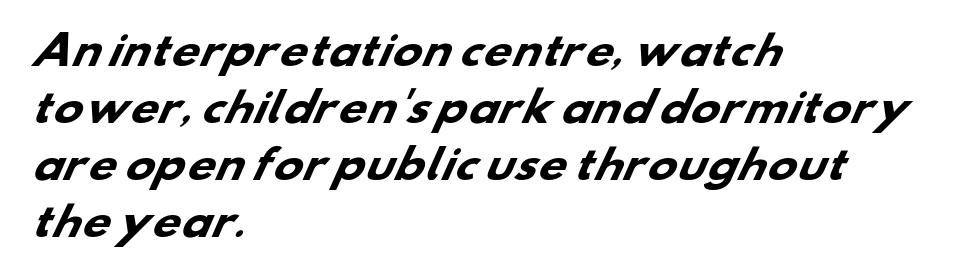
Any mark beneath the type? The region is blank. A normal amount of white space separates one row of letters from the next. Where is the straight margin? On the left. Nope, no serifs anywhere on these letters. Students, this is bold: see how much ink each stroke carries. Observe the ordinary spacing: letters are neighbours, not strangers.
